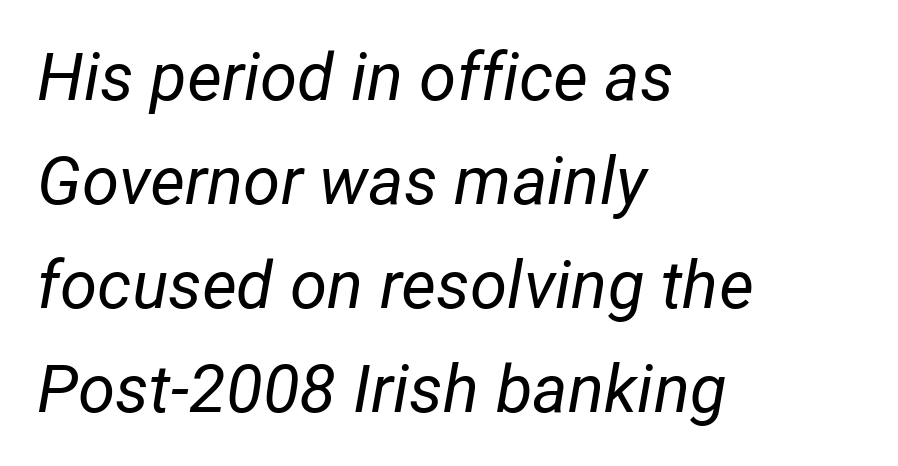
Students, note that the glyphs here touch the page at normal intervals. The rows are spaced the way most documents space them. Observe the lean: these are italic letterforms. The paragraph shown leans on its left margin. Here the designer chose a conventional face with non-uniform glyph widths.
